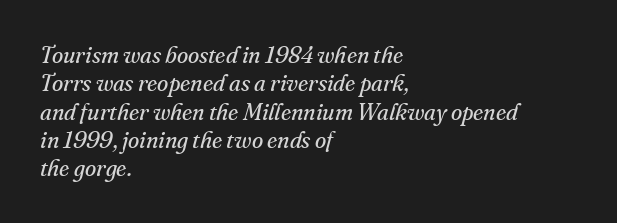
Heaviness? Minimal to ordinary, like unemphasized prose. This is oblique type, the kind used for emphasis or titles. Nothing unusual about the tracking: characters are spaced as the font intends. The text block is weighted toward the left margin, trailing off unevenly rightward.
